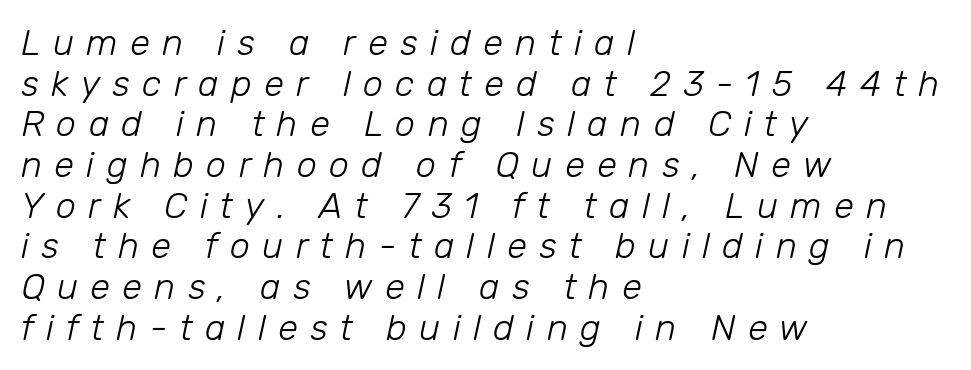
{"italic": "yes", "lean": "right", "slant_degrees": 12, "bold": "no", "weight": "light", "width": "normal", "stroke_contrast": "low", "x_height": "medium", "monospaced": "no", "underline": "no", "align": "left", "line_spacing": "tight", "line_spacing_ratio": 1.13, "letter_spacing": "wide", "letter_spacing_em": 0.34, "glyph_px": 36}
